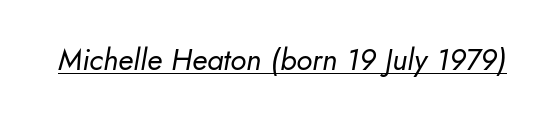
Q: Is the text bold? A: No.
Q: Is the text italic (slanted)? A: Yes, it leans right by about 10 degrees.
Q: Is the text underlined? A: Yes.
Q: Is the spacing between letters normal or unusually wide? A: Normal.
Q: Width (condensed, normal, or wide)? A: Normal.
Q: Stroke contrast? A: Low.
Q: x-height? A: Small.
Q: Monospaced? A: No.
